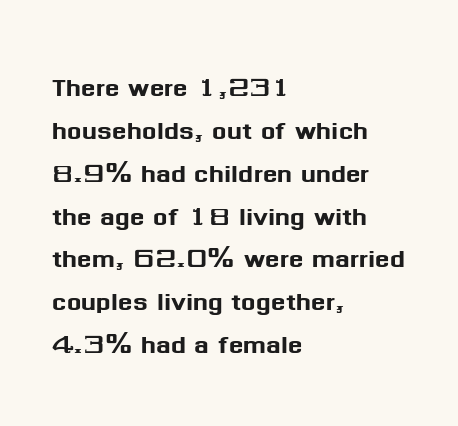
{"serif": "no", "italic": "no", "width": "normal", "stroke_contrast": "medium", "x_height": "medium", "monospaced": "no", "underline": "no", "align": "left", "line_spacing": "normal", "line_spacing_ratio": 1.26, "letter_spacing": "normal", "letter_spacing_em": 0.0, "glyph_px": 34}
